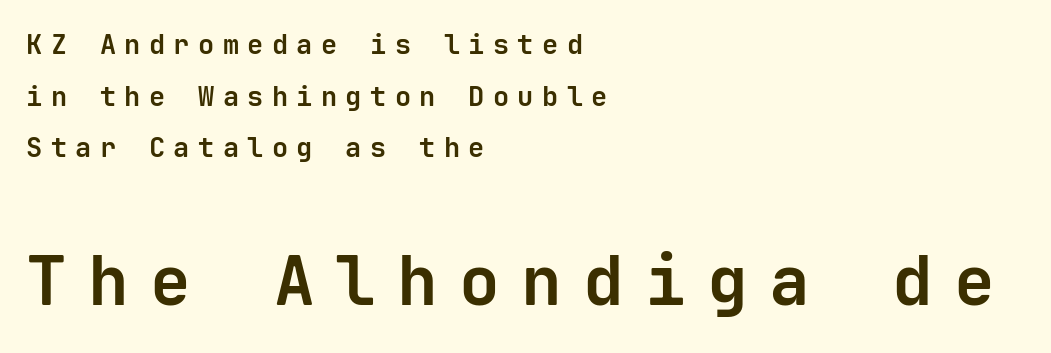
The image shows 68 px bold sans-serif type, upright, monospaced; set left-aligned, loose line spacing (1.91x), unusually wide letter spacing (+0.31 em), not underlined; the second (bottom) block is 2.52x larger; low stroke contrast and a medium x-height.
